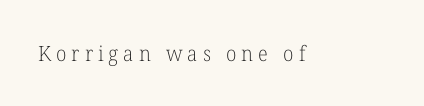
Q: Is the text bold? A: No.
Q: Is the text italic (slanted)? A: No, it is upright.
Q: Is the text underlined? A: No.
Q: Is the spacing between letters normal or unusually wide? A: Unusually wide.
